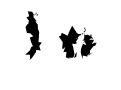
The image shows 51 px bold sans-serif type, upright; set unusually wide letter spacing (+0.42 em), not underlined; medium stroke contrast and a medium x-height.
